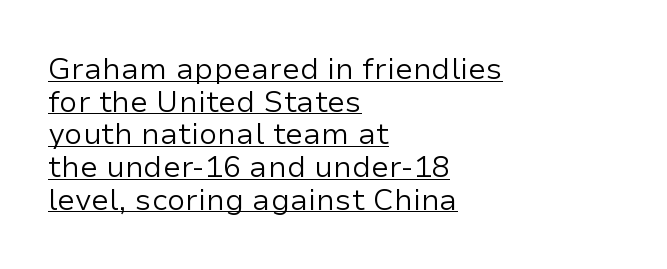
The image shows 30 px regular-weight sans-serif type, upright; set left-aligned, tight line spacing (1.09x), normal letter spacing, underlined; low stroke contrast and a medium x-height.
